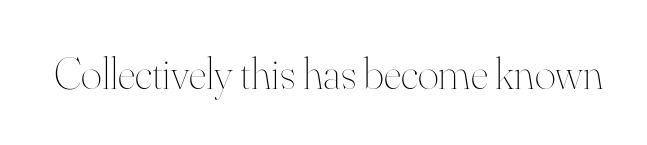
Q: Is the text bold? A: No.
Q: Is the text italic (slanted)? A: No, it is upright.
Q: Is the text underlined? A: No.
Q: Is the spacing between letters normal or unusually wide? A: Normal.
Q: Width (condensed, normal, or wide)? A: Normal.
Q: Stroke contrast? A: High.
Q: x-height? A: Small.
Q: Monospaced? A: No.
